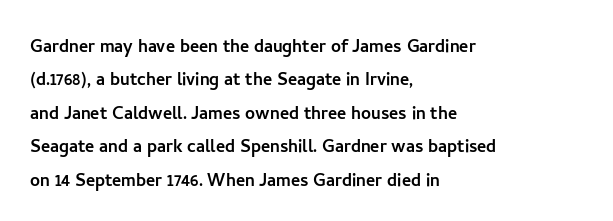
The image shows 22 px text type, upright; set left-aligned, normal line spacing (1.52x), normal letter spacing, not underlined.
